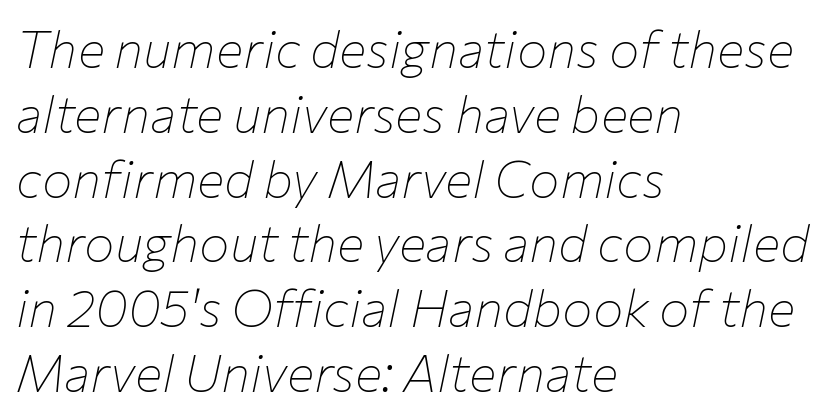
The image shows 51 px thin type, italic (leaning right); set left-aligned, normal line spacing (1.27x), normal letter spacing, not underlined; low stroke contrast and a medium x-height.
